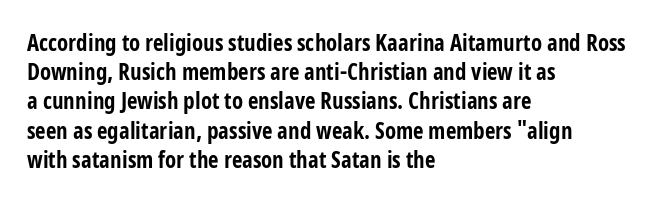
{"italic": "no", "bold": "yes", "underline": "no", "align": "left", "line_spacing": "normal", "line_spacing_ratio": 1.27, "letter_spacing": "normal", "letter_spacing_em": 0.0, "glyph_px": 23}
